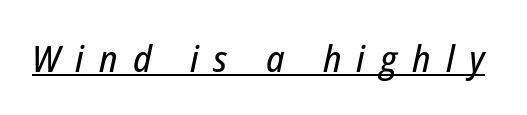
Q: Is the text italic (slanted)? A: Yes, it leans right by about 12 degrees.
Q: Is the text underlined? A: Yes.
Q: Is the spacing between letters normal or unusually wide? A: Unusually wide.
Q: Width (condensed, normal, or wide)? A: Condensed.
Q: Stroke contrast? A: Low.
Q: x-height? A: Medium.
Q: Monospaced? A: No.
